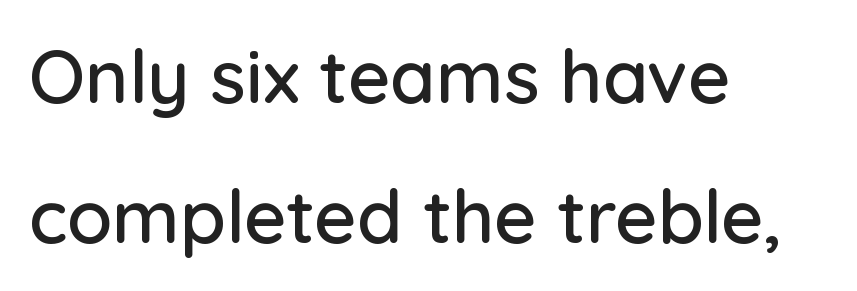
{"serif": "no", "italic": "no", "width": "normal", "stroke_contrast": "low", "x_height": "medium", "monospaced": "no", "underline": "no", "align": "left", "line_spacing_ratio": 1.89, "letter_spacing": "normal", "letter_spacing_em": 0.0, "glyph_px": 74}
